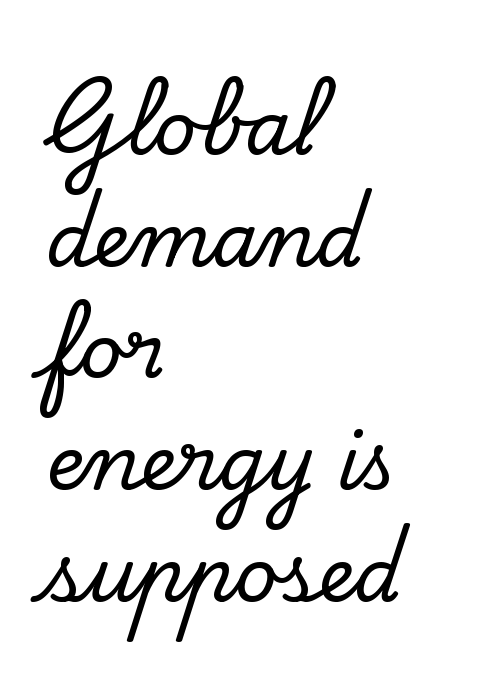
Q: Is the text italic (slanted)? A: Yes.
Q: Is the typeface a serif or a sans-serif typeface? A: Serif.
Q: Is the text underlined? A: No.
Q: How is the paragraph aligned? A: Left-aligned.
Q: Is the spacing between letters normal or unusually wide? A: Normal.
Q: Is the spacing between lines tight, normal or loose? A: Normal.
Q: Width (condensed, normal, or wide)? A: Normal.
Q: Stroke contrast? A: Low.
Q: x-height? A: Small.
Q: Monospaced? A: No.
